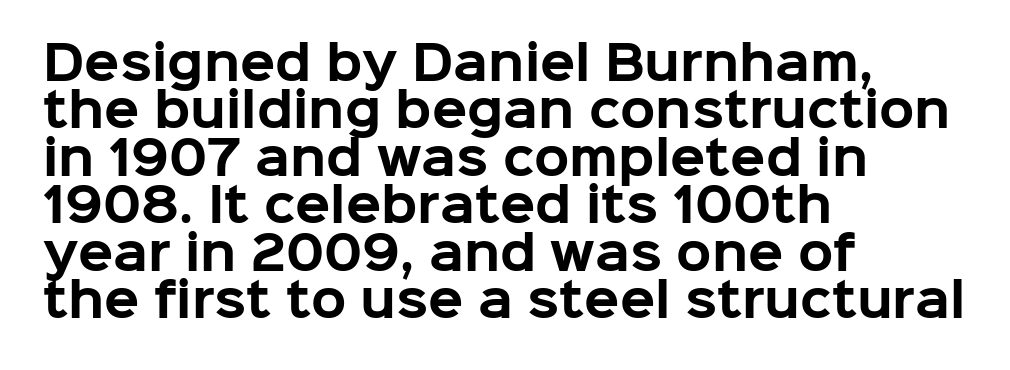
{"serif": "no", "italic": "no", "bold": "yes", "weight": "bold", "width": "normal", "stroke_contrast": "low", "x_height": "medium", "monospaced": "no", "underline": "no", "align": "left", "line_spacing": "tight", "line_spacing_ratio": 1.03, "letter_spacing": "normal", "letter_spacing_em": 0.0, "glyph_px": 46}
